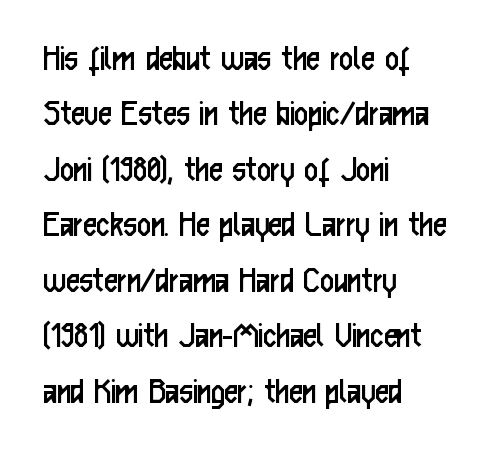
{"serif": "no", "italic": "no", "bold": "no", "weight": "regular", "width": "condensed", "stroke_contrast": "low", "x_height": "medium", "monospaced": "no", "underline": "no", "align": "left", "line_spacing": "normal", "line_spacing_ratio": 1.46, "letter_spacing": "normal", "letter_spacing_em": 0.0, "glyph_px": 38}
